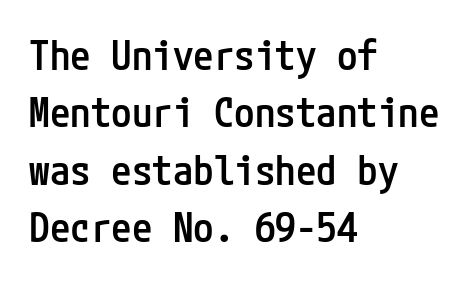
Slightly chunky letters — semibold, I'd say, not full bold. The designer left line spacing at the default. In CSS terms this would be text-align: left. The passage shown has conventional tracking throughout. The specimen omits any rule beneath the text block's lines. The lettering holds an erect, upright posture throughout.
